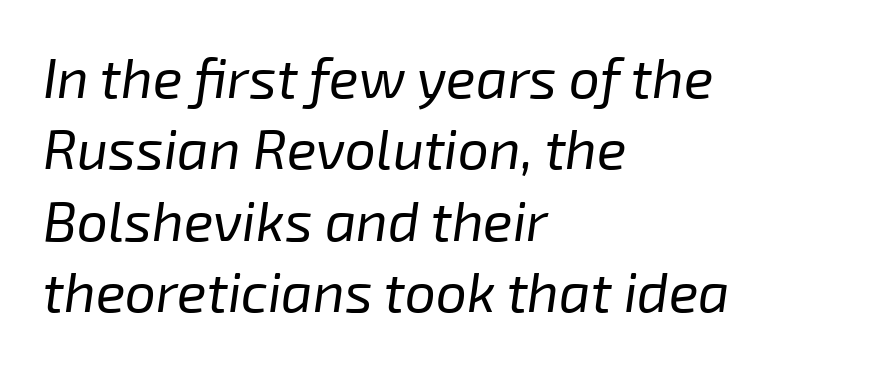
{"italic": "yes", "lean": "right", "slant_degrees": 8, "bold": "no", "weight": "regular", "width": "normal", "stroke_contrast": "low", "x_height": "medium", "monospaced": "no", "underline": "no", "align": "left", "line_spacing": "normal", "line_spacing_ratio": 1.3, "letter_spacing": "normal", "letter_spacing_em": 0.0, "glyph_px": 55}
